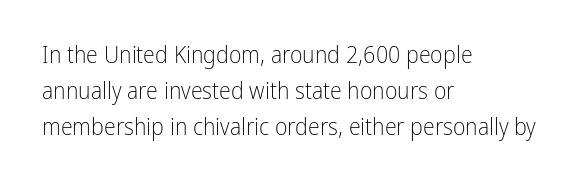
There is no visible air inserted between adjacent glyphs. The rendering anchors every line to the left-hand side. Counters stay open thanks to moderate or lighter strokes. Is there much room between lines? A standard amount, neither cramped nor airy. Type without underlining.
